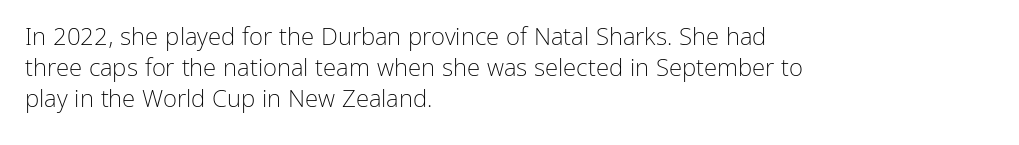
Q: Is the text bold? A: No.
Q: Is the text italic (slanted)? A: No, it is upright.
Q: Is the text underlined? A: No.
Q: How is the paragraph aligned? A: Left-aligned.
Q: Is the spacing between letters normal or unusually wide? A: Normal.
Q: Is the spacing between lines tight, normal or loose? A: Normal.
